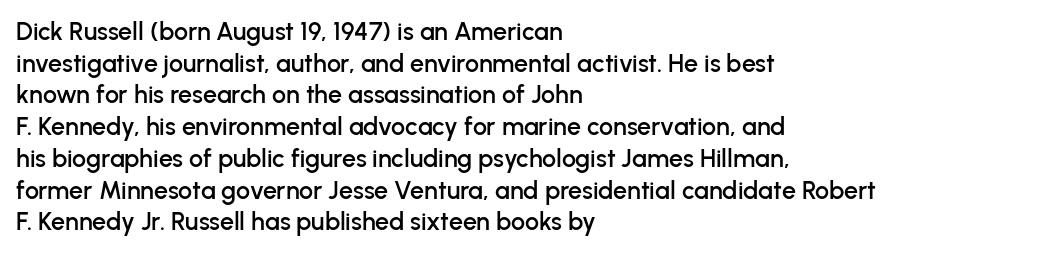
Q: Is the text italic (slanted)? A: No, it is upright.
Q: Is the text underlined? A: No.
Q: How is the paragraph aligned? A: Left-aligned.
Q: Is the spacing between letters normal or unusually wide? A: Normal.
Q: Is the spacing between lines tight, normal or loose? A: Normal.
